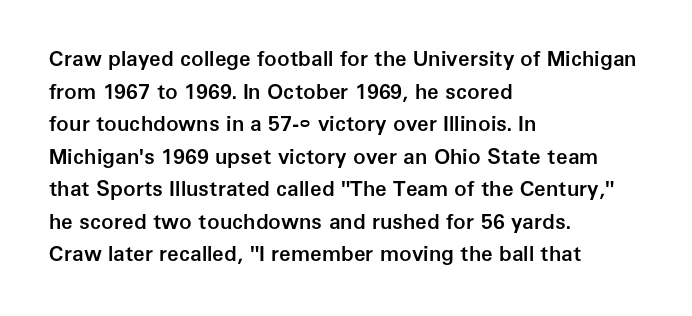
{"italic": "no", "bold": "semi", "underline": "no", "align": "left", "line_spacing": "normal", "line_spacing_ratio": 1.55, "letter_spacing": "normal", "letter_spacing_em": 0.0, "glyph_px": 21}
